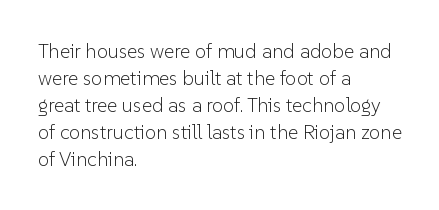
Q: Is the text bold? A: No.
Q: Is the text italic (slanted)? A: No, it is upright.
Q: Is the text underlined? A: No.
Q: How is the paragraph aligned? A: Left-aligned.
Q: Is the spacing between letters normal or unusually wide? A: Normal.
Q: Is the spacing between lines tight, normal or loose? A: Normal.
